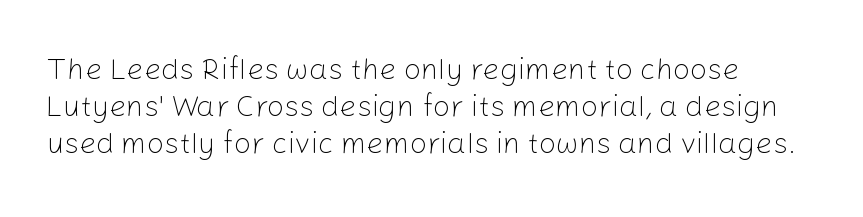
The image shows 30 px light sans-serif type, upright; set left-aligned, line spacing 1.23x, normal letter spacing, not underlined; low stroke contrast and a medium x-height.
